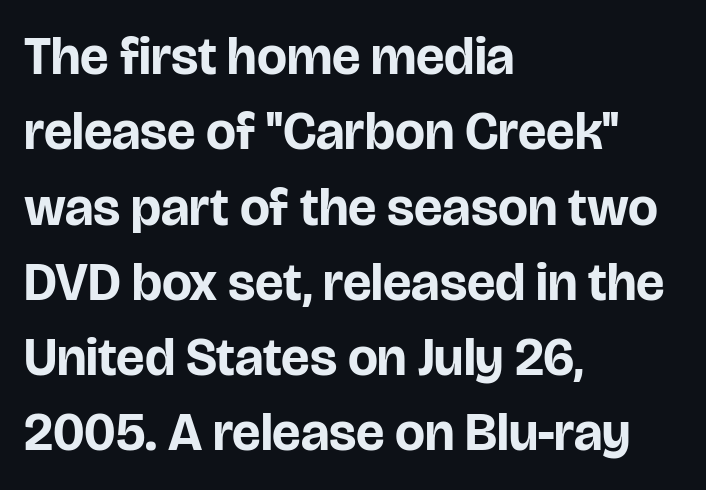
Caption: bold face, heavy strokes. Designer's note — italics off, roman on. Baseline-to-baseline distance is the conventional proportion of letter height. What stands out about the letter spacing? Nothing — it is the standard amount.
